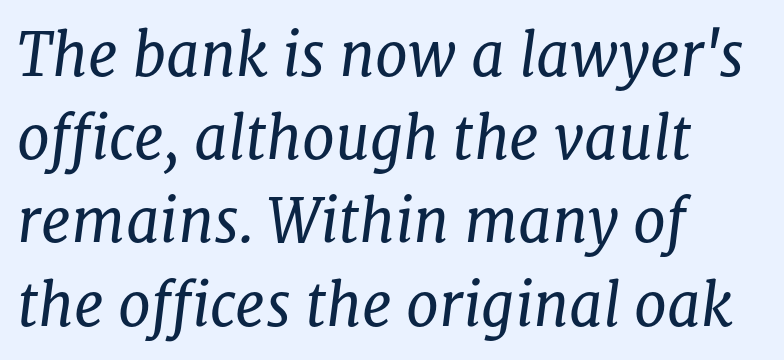
The image shows 59 px regular-weight serif type, italic (leaning right); set left-aligned, normal line spacing (1.41x), normal letter spacing, not underlined; low stroke contrast and a medium x-height.
